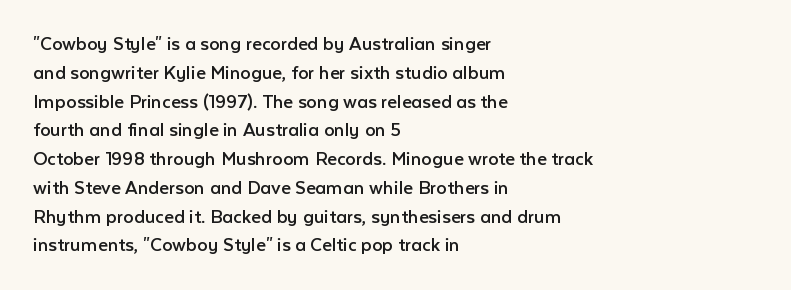
Each new line begins a customary step beneath the previous one. Stems here are at most as thick as an everyday book face. Words appear dense and cohesive because spacing is normal. Descenders hang freely into open space. The axis of the letterforms is exactly vertical.
